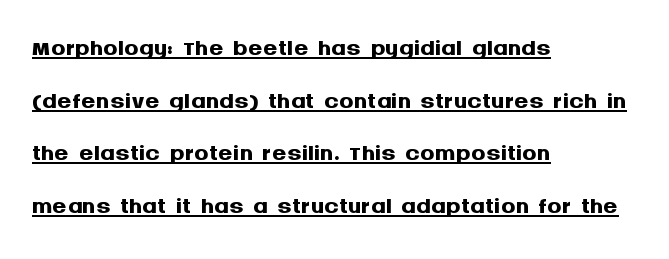
Do the characters align in a grid? No, the font is proportional. Every row of glyphs begins at an identical x-position on the left. Each line of the rendering has a horizontal stroke beneath the glyphs. Interline gaps are of average width in this sample.
